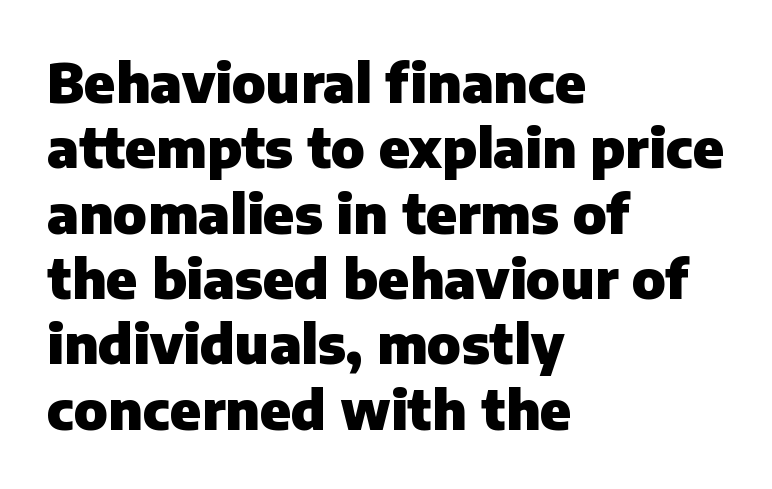
The space beneath each line is pristine and unruled. One-word summary of the alignment: left. Grotesque or geometric, the face here clearly has no serifs. Unlike italic type, these characters show no tilt at all. Does the weight exceed regular? Yes, all the way to bold.
